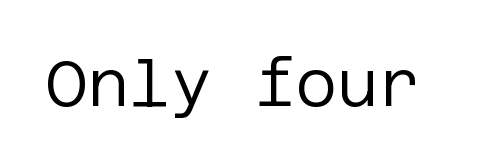
The image shows 64 px regular-weight sans-serif type, upright; set normal letter spacing, not underlined; low stroke contrast and a large x-height.
